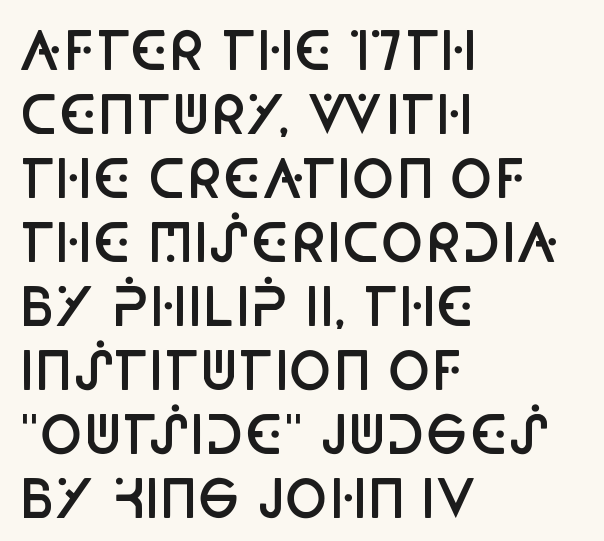
The image shows 52 px semibold, condensed sans-serif type, upright; set left-aligned, line spacing 1.23x, normal letter spacing, not underlined; low stroke contrast and a large x-height.
